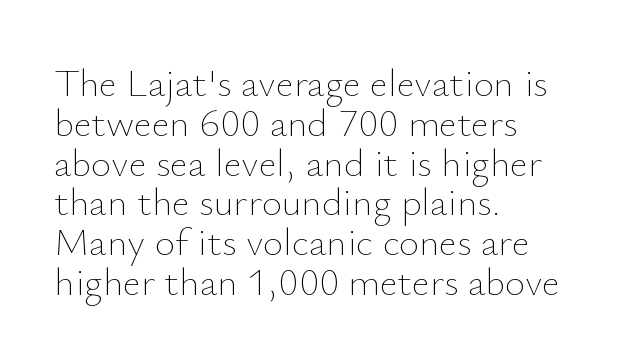
The image shows 39 px thin type, upright; set left-aligned, tight line spacing (1.02x), normal letter spacing, not underlined; low stroke contrast and a small x-height.
